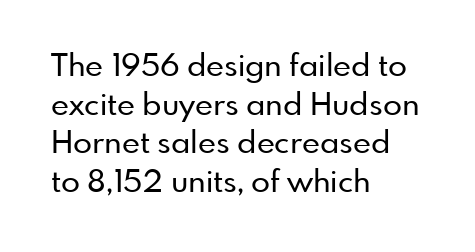
The leading is moderate, giving the passage an even texture. One-word summary of the alignment: left. The specimen omits any rule beneath the text block's lines. Vertical strokes here are truly vertical. Looks like regular typesetting: each glyph gets only the width it needs. No extra tracking has been applied to these lines.
